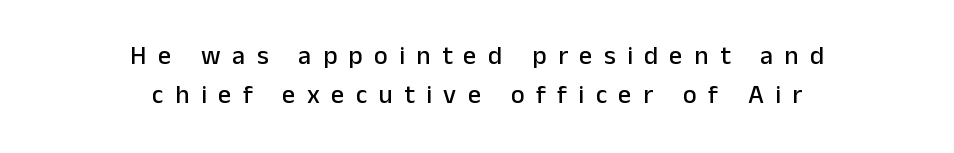
The image shows 26 px text type, upright; set centered, normal line spacing (1.49x), unusually wide letter spacing (+0.44 em), not underlined.
